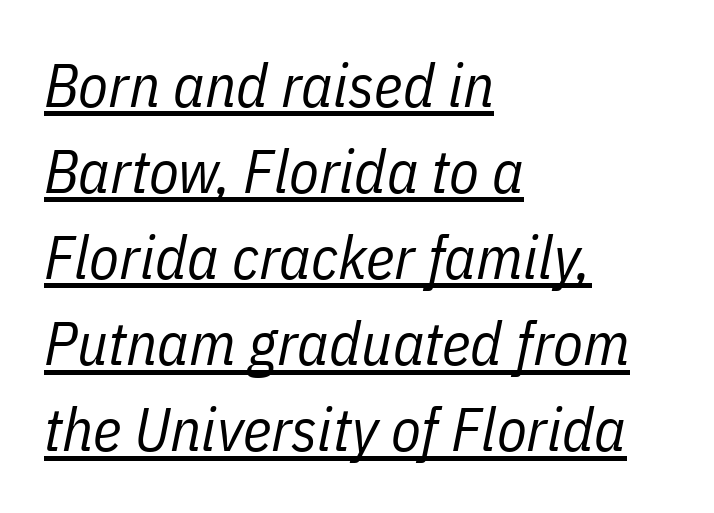
The image shows 61 px regular-weight, condensed type, italic (leaning right); set left-aligned, normal line spacing (1.41x), normal letter spacing, underlined; low stroke contrast and a medium x-height.
